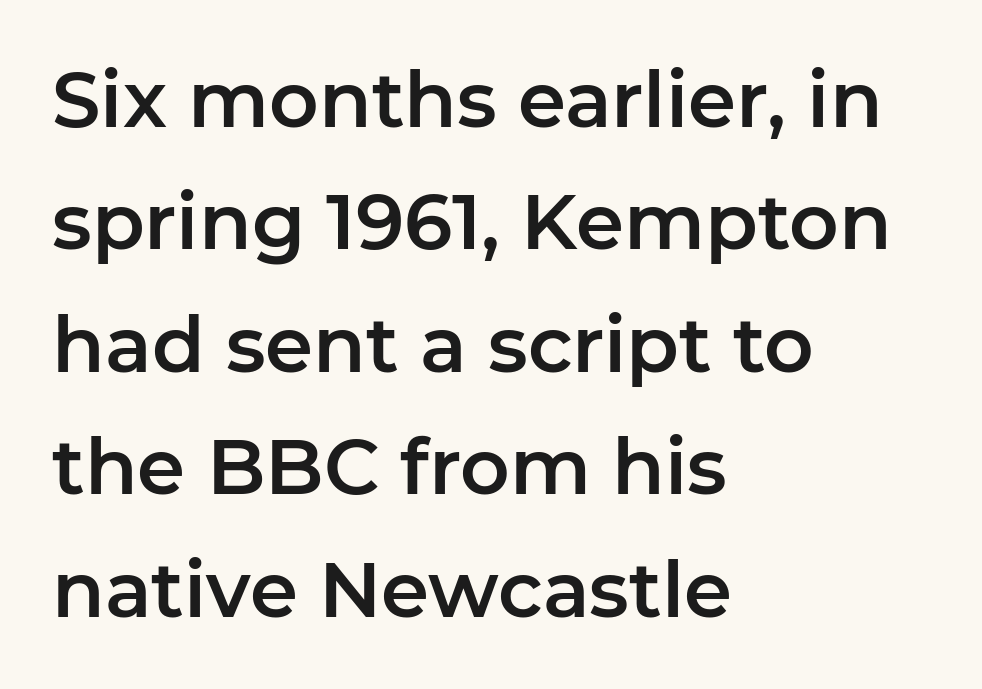
The image shows 77 px sans-serif type, upright; set left-aligned, normal line spacing (1.59x), normal letter spacing, not underlined; low stroke contrast and a medium x-height.
